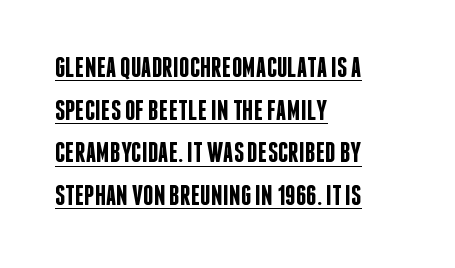
In terms of letterform style, serifs are entirely absent. Firm but not heavy-handed strokes: this text is semibold. This sample uses plain, unmodified letter spacing. Teacher's note: observe the even left margin — that is flush-left alignment. Is there much room between lines? A standard amount, neither cramped nor airy. You can see a thin bar hugging the bottom of the glyphs.
